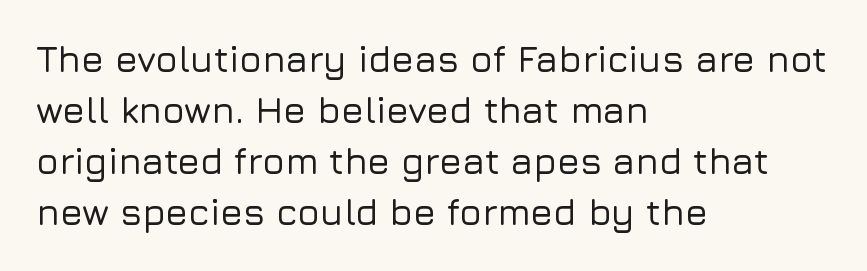
Q: Is the text italic (slanted)? A: No, it is upright.
Q: Is the typeface a serif or a sans-serif typeface? A: Sans-serif.
Q: Is the text underlined? A: No.
Q: How is the paragraph aligned? A: Left-aligned.
Q: Is the spacing between letters normal or unusually wide? A: Normal.
Q: Is the spacing between lines tight, normal or loose? A: Normal.
Q: Width (condensed, normal, or wide)? A: Normal.
Q: Stroke contrast? A: Low.
Q: x-height? A: Medium.
Q: Monospaced? A: No.
